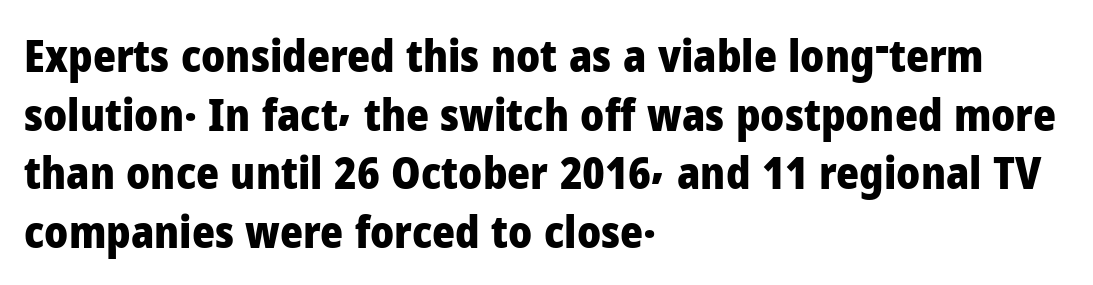
{"serif": "no", "italic": "no", "bold": "yes", "weight": "heavy", "width": "normal", "stroke_contrast": "low", "x_height": "medium", "monospaced": "no", "underline": "no", "align": "left", "line_spacing": "normal", "line_spacing_ratio": 1.33, "letter_spacing": "normal", "letter_spacing_em": 0.0, "glyph_px": 44}
